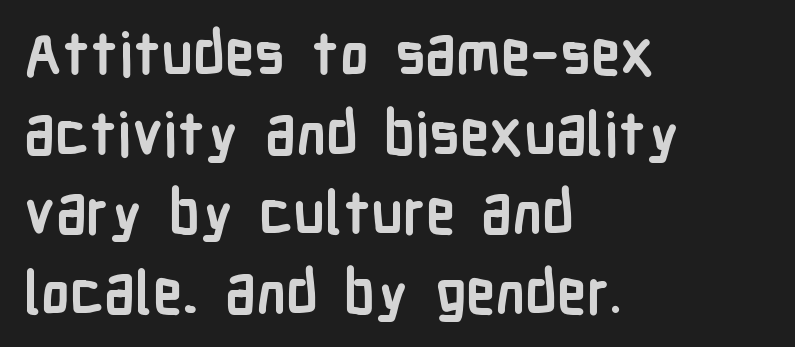
{"serif": "no", "italic": "no", "bold": "yes", "weight": "semibold", "width": "condensed", "stroke_contrast": "low", "x_height": "medium", "monospaced": "no", "underline": "no", "align": "left", "line_spacing": "normal", "line_spacing_ratio": 1.35, "letter_spacing": "normal", "letter_spacing_em": 0.0, "glyph_px": 59}
